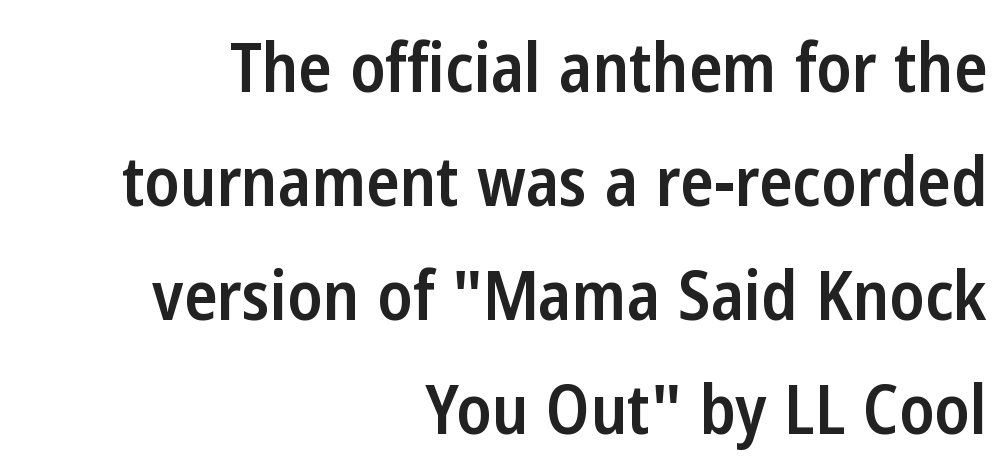
The image shows 69 px semibold, condensed sans-serif type, upright; set right-aligned, normal line spacing (1.65x), normal letter spacing, not underlined; low stroke contrast and a medium x-height.
